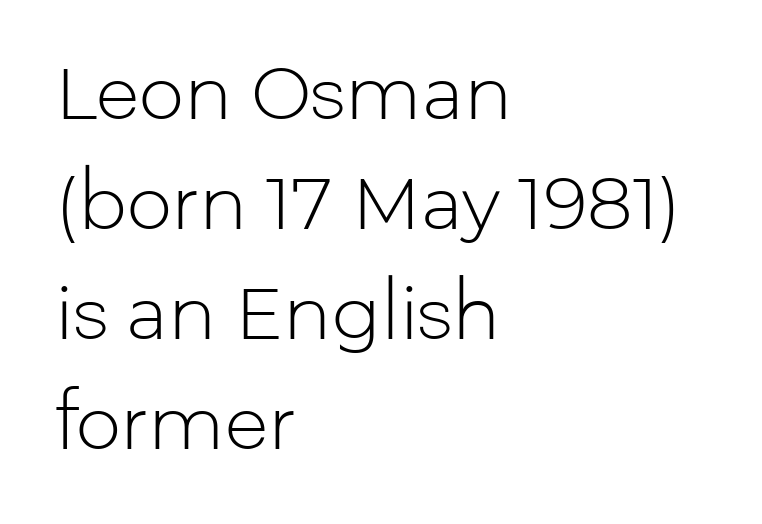
Underline: absent. Unlike italic type, these characters show no tilt at all. The compositor pushed each line to the left boundary. These lines are rendered in a variable-pitch font. Check where the strokes stop: nothing finishes them off — pure sans. The cut favours lightness, reaching ordinary text weight at its darkest.
